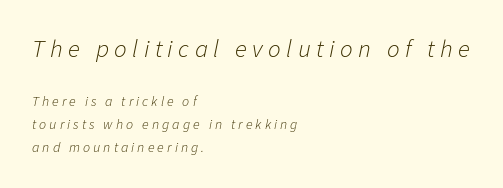
The rendering inserts visible extra space after every character. Line beginnings align vertically; line endings do not. Italic? Definitely — the glyphs are oblique. Vertically, the passage feels balanced, rows spaced as you'd expect. The string is rendered with underlining switched off. Character size in the leading block exceeds that of the trailing block.
